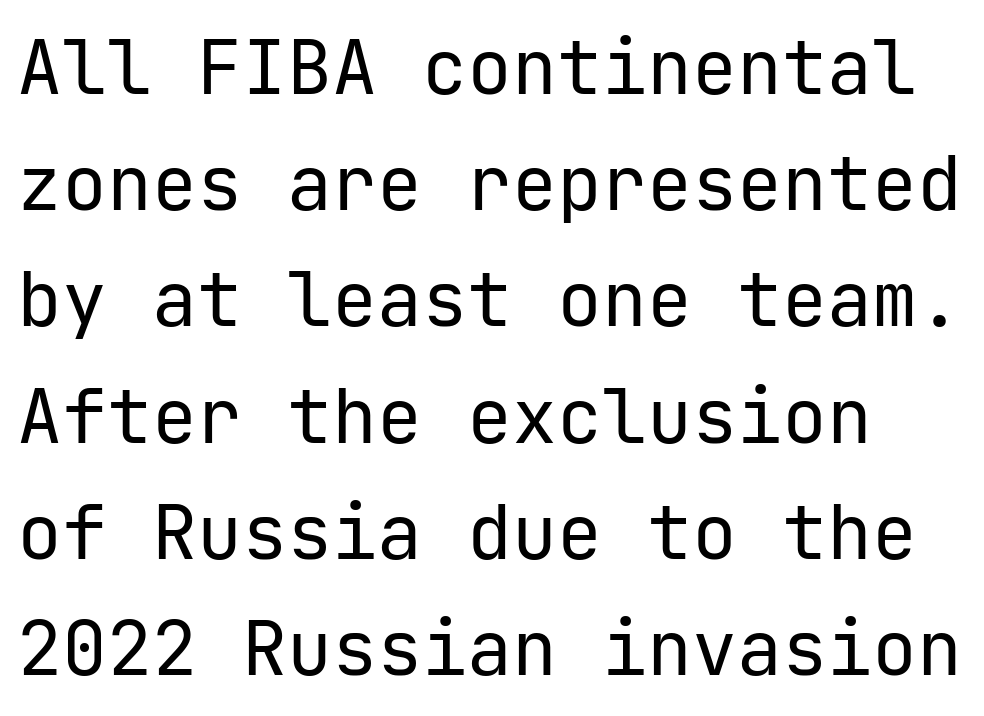
Q: Is the text bold? A: No.
Q: Is the text italic (slanted)? A: No, it is upright.
Q: Is the typeface a serif or a sans-serif typeface? A: Sans-serif.
Q: Is the text underlined? A: No.
Q: Is the spacing between letters normal or unusually wide? A: Normal.
Q: Is the spacing between lines tight, normal or loose? A: Normal.
Q: Width (condensed, normal, or wide)? A: Normal.
Q: Stroke contrast? A: Low.
Q: x-height? A: Medium.
